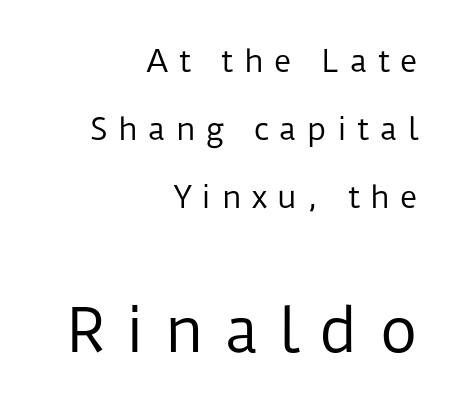
The image shows 59 px regular-weight sans-serif type, upright; set right-aligned, loose line spacing (2.26x), unusually wide letter spacing (+0.34 em), not underlined; the second (bottom) block is 1.97x larger; low stroke contrast and a medium x-height.
